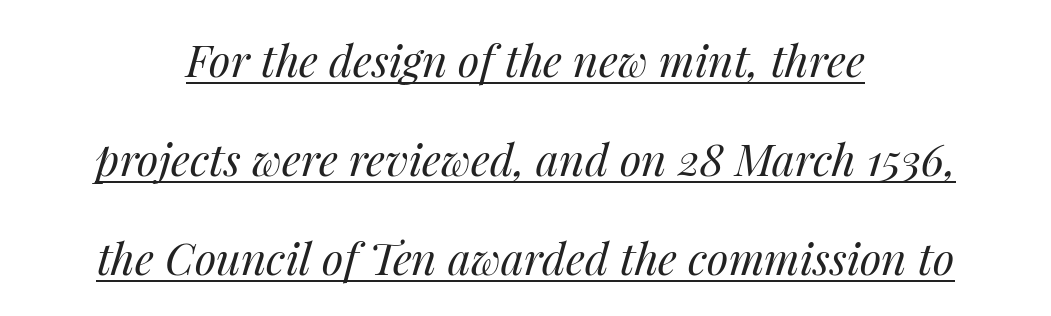
Q: Is the text bold? A: No.
Q: Is the text italic (slanted)? A: Yes, it leans right by about 14 degrees.
Q: Is the text underlined? A: Yes.
Q: How is the paragraph aligned? A: Centered.
Q: Is the spacing between letters normal or unusually wide? A: Normal.
Q: Is the spacing between lines tight, normal or loose? A: Loose.
Q: Width (condensed, normal, or wide)? A: Normal.
Q: Stroke contrast? A: Medium.
Q: x-height? A: Medium.
Q: Monospaced? A: No.
